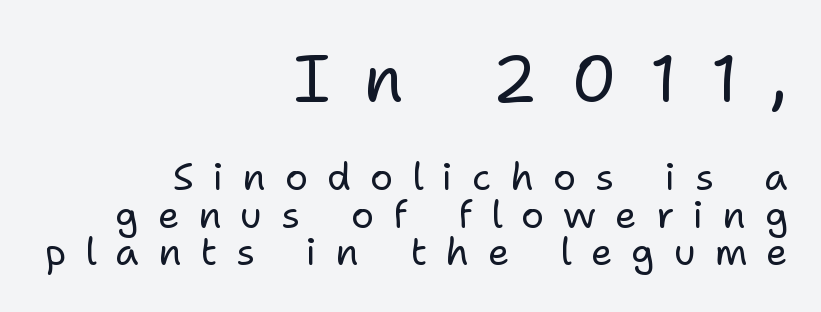
Whoever set this made the first block the dominant, larger element. The block of text is dense from top to bottom, with scant space between rows. The passage shown is not bold in any degree. Any mark beneath the type? The region is blank. Horizontal alignment here is rightward, an uncommon choice for prose. Do the characters align in a grid? No, the font is proportional.
